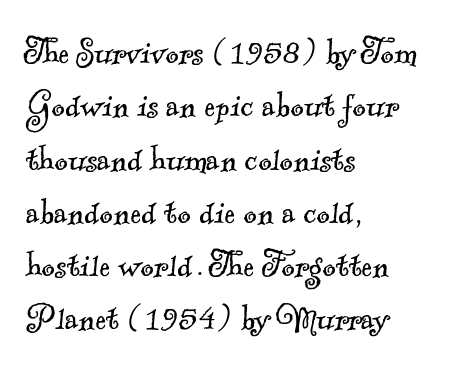
{"serif": "yes", "bold": "no", "weight": "light", "width": "normal", "x_height": "small", "monospaced": "no", "underline": "no", "align": "left", "line_spacing": "normal", "line_spacing_ratio": 1.3, "letter_spacing": "normal", "letter_spacing_em": 0.0, "glyph_px": 41}
